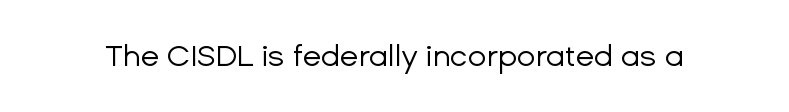
Q: Is the text bold? A: No.
Q: Is the text italic (slanted)? A: No, it is upright.
Q: Is the typeface a serif or a sans-serif typeface? A: Sans-serif.
Q: Is the text underlined? A: No.
Q: Is the spacing between letters normal or unusually wide? A: Normal.
Q: Width (condensed, normal, or wide)? A: Normal.
Q: Stroke contrast? A: Low.
Q: x-height? A: Medium.
Q: Monospaced? A: No.
